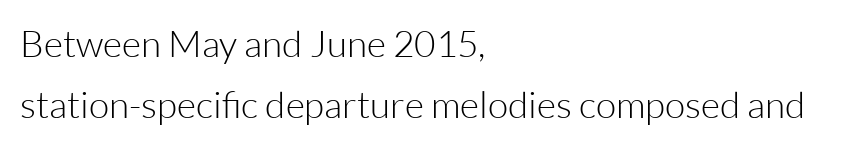
The image shows 37 px light sans-serif type, upright; set left-aligned, normal line spacing (1.65x), normal letter spacing, not underlined; low stroke contrast and a medium x-height.
